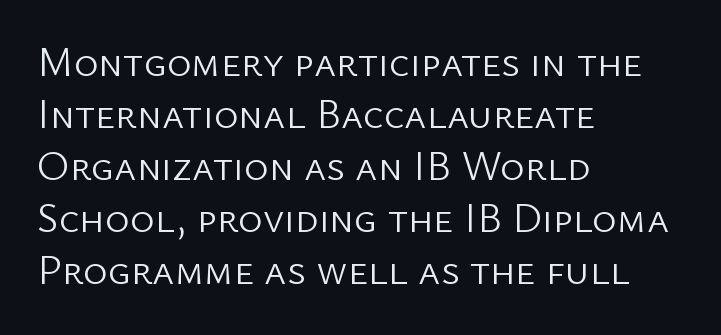
{"serif": "no", "italic": "no", "bold": "no", "weight": "light", "width": "normal", "stroke_contrast": "low", "x_height": "medium", "monospaced": "no", "underline": "no", "align": "left", "line_spacing_ratio": 1.24, "letter_spacing": "normal", "letter_spacing_em": 0.0, "glyph_px": 42}
